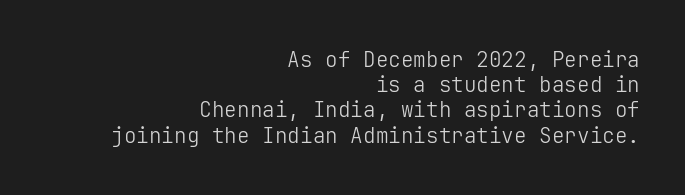
The image shows 21 px text type, upright; set right-aligned, line spacing 1.2x, normal letter spacing, not underlined.
